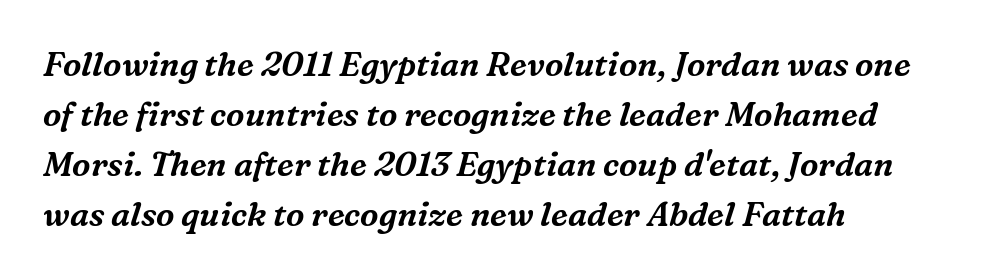
Q: Is the text italic (slanted)? A: Yes, it leans right by about 16 degrees.
Q: Is the typeface a serif or a sans-serif typeface? A: Serif.
Q: Is the text underlined? A: No.
Q: How is the paragraph aligned? A: Left-aligned.
Q: Is the spacing between letters normal or unusually wide? A: Normal.
Q: Is the spacing between lines tight, normal or loose? A: Normal.
Q: Width (condensed, normal, or wide)? A: Normal.
Q: Stroke contrast? A: Medium.
Q: x-height? A: Medium.
Q: Monospaced? A: No.
